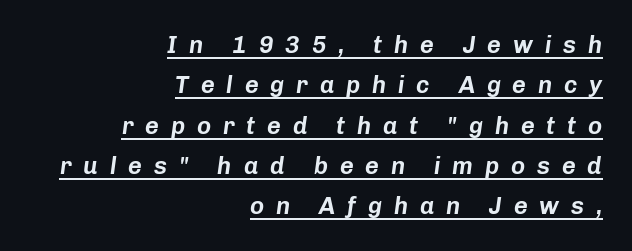
The image shows 24 px text type, italic (leaning right); set right-aligned, normal line spacing (1.68x), unusually wide letter spacing (+0.49 em), underlined.
